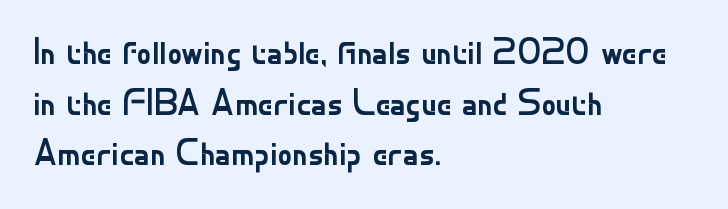
The image shows 37 px regular-weight sans-serif type, upright; set left-aligned, normal line spacing (1.37x), normal letter spacing, not underlined; low stroke contrast and a small x-height.
